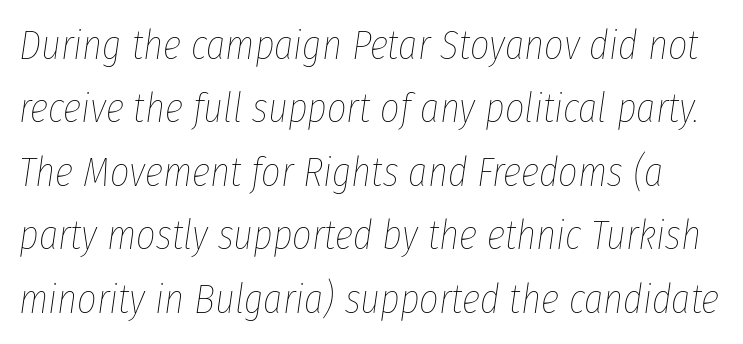
{"italic": "yes", "lean": "right", "slant_degrees": 8, "bold": "no", "weight": "thin", "width": "condensed", "stroke_contrast": "low", "x_height": "medium", "monospaced": "no", "underline": "no", "line_spacing": "normal", "line_spacing_ratio": 1.51, "letter_spacing": "normal", "letter_spacing_em": 0.0, "glyph_px": 42}
